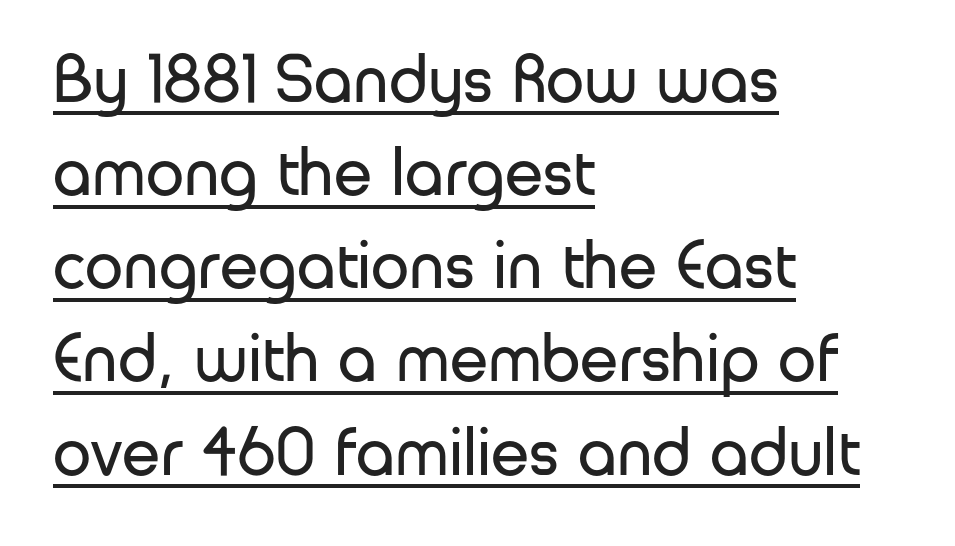
Compared with a typical body face, this is equally light or lighter still. In terms of leading, this rendering sits right in the middle. A typesetter would call this zero additional tracking. Line beginnings align vertically; line endings do not. Has an underline been added? It has.
